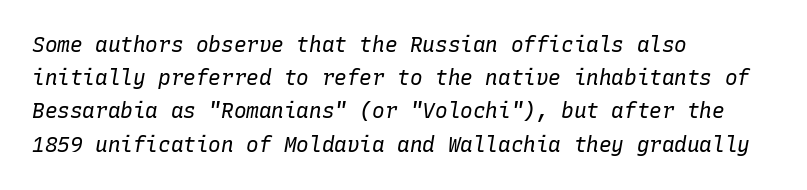
{"italic": "yes", "lean": "right", "slant_degrees": 10, "bold": "no", "underline": "no", "align": "left", "line_spacing": "normal", "line_spacing_ratio": 1.58, "letter_spacing": "normal", "letter_spacing_em": 0.0, "glyph_px": 21}
